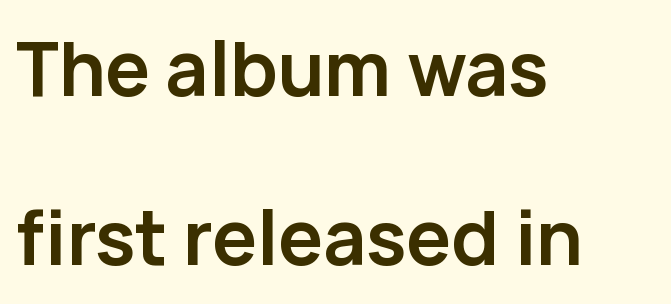
The image shows 75 px semibold sans-serif type, upright; set left-aligned, loose line spacing (2.25x), normal letter spacing, not underlined; low stroke contrast and a medium x-height.
